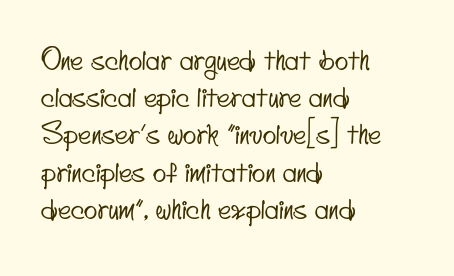
The image shows 28 px condensed sans-serif type; set left-aligned, normal line spacing (1.33x), normal letter spacing, not underlined; low stroke contrast and a small x-height.
